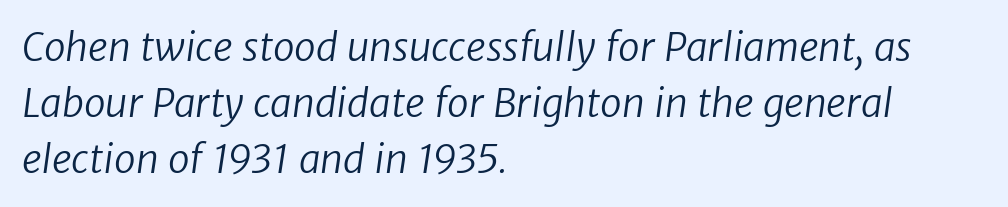
The image shows 39 px regular-weight sans-serif type; set left-aligned, normal line spacing (1.44x), normal letter spacing, not underlined; low stroke contrast and a medium x-height.
